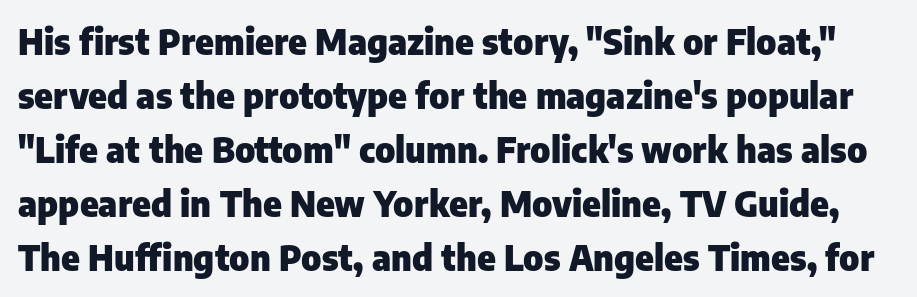
Q: Is the text bold? A: Yes.
Q: Is the text italic (slanted)? A: No, it is upright.
Q: Is the typeface a serif or a sans-serif typeface? A: Sans-serif.
Q: Is the text underlined? A: No.
Q: Is the spacing between letters normal or unusually wide? A: Normal.
Q: Is the spacing between lines tight, normal or loose? A: Normal.
Q: Width (condensed, normal, or wide)? A: Normal.
Q: Stroke contrast? A: Low.
Q: x-height? A: Medium.
Q: Monospaced? A: No.
